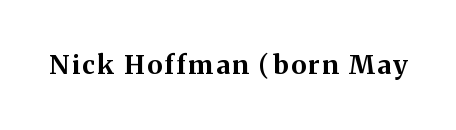
The image shows 26 px bold type, upright; set not underlined.
